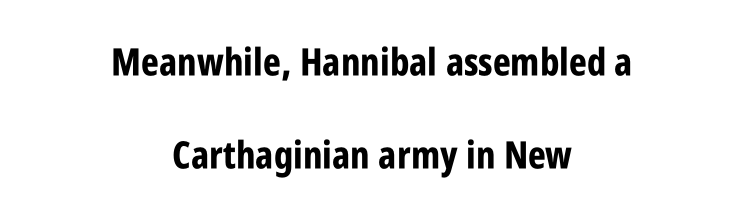
Posture: upright roman. Only glyphs here, with clear space below each row. Where is the straight margin? There isn't one; the lines are centered. Observe the absence of serifs on each vertical stroke in this sample. In terms of letterspacing, this is plain default setting.
